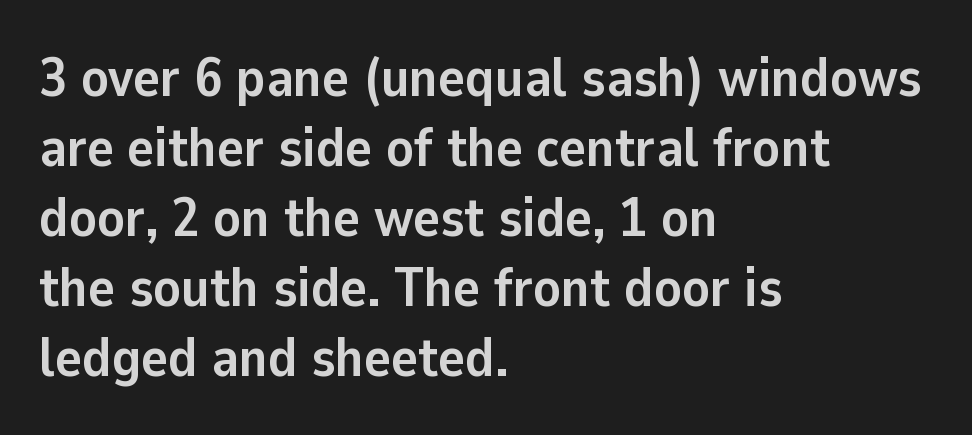
{"serif": "no", "italic": "no", "bold": "yes", "weight": "semibold", "width": "normal", "stroke_contrast": "low", "x_height": "medium", "monospaced": "no", "underline": "no", "align": "left", "line_spacing": "normal", "line_spacing_ratio": 1.25, "letter_spacing": "normal", "letter_spacing_em": 0.0, "glyph_px": 56}
